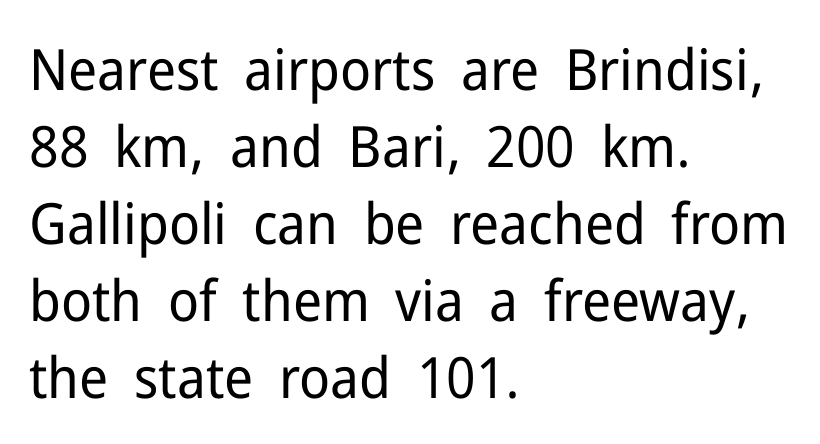
The image shows 57 px regular-weight sans-serif type, upright; set left-aligned, normal line spacing (1.35x), normal letter spacing, not underlined; low stroke contrast and a medium x-height.
